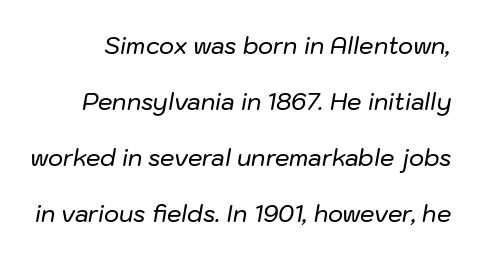
{"italic": "yes", "lean": "right", "slant_degrees": 10, "underline": "no", "line_spacing": "loose", "line_spacing_ratio": 2.43, "letter_spacing": "normal", "letter_spacing_em": 0.0, "glyph_px": 23}
